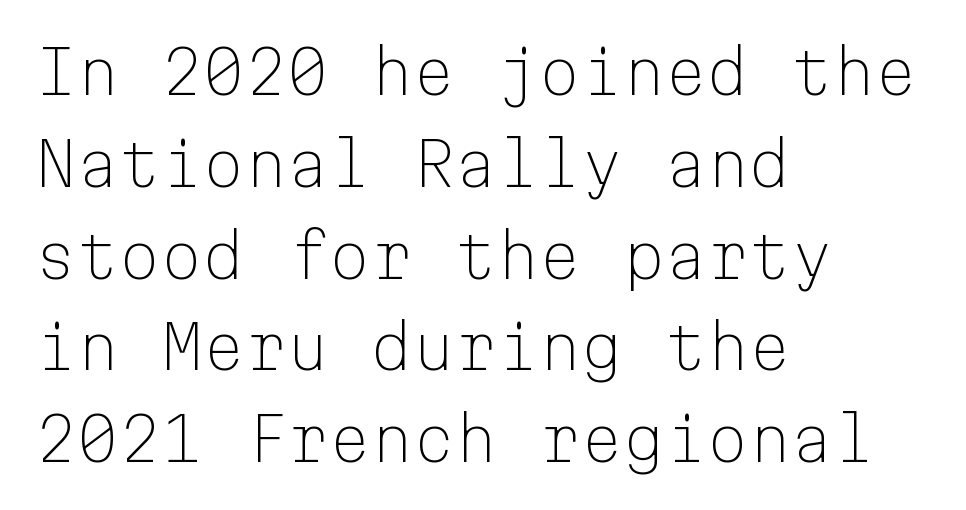
The image shows 60 px light sans-serif type, upright, monospaced; set left-aligned, normal line spacing (1.53x), normal letter spacing, not underlined; low stroke contrast and a medium x-height.
